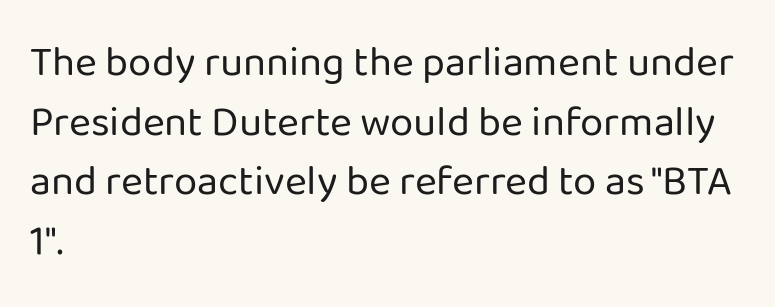
The image shows 42 px regular-weight sans-serif type, upright; set left-aligned, normal line spacing (1.42x), normal letter spacing, not underlined; low stroke contrast and a medium x-height.
